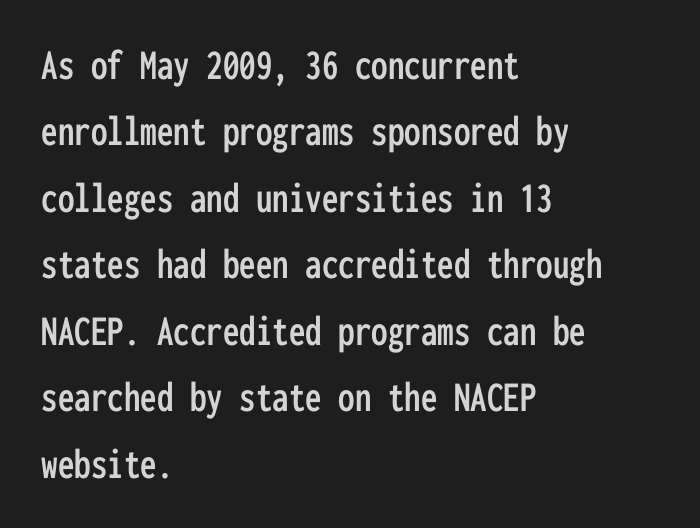
The image shows 44 px condensed sans-serif type, upright, monospaced; set left-aligned, normal line spacing (1.51x), normal letter spacing, not underlined; low stroke contrast and a medium x-height.
